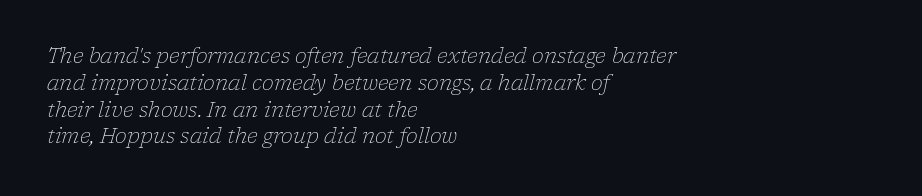
Q: Is the text bold? A: No.
Q: Is the text italic (slanted)? A: Yes, it leans right by about 17 degrees.
Q: Is the text underlined? A: No.
Q: How is the paragraph aligned? A: Left-aligned.
Q: Is the spacing between letters normal or unusually wide? A: Normal.
Q: Is the spacing between lines tight, normal or loose? A: Normal.
